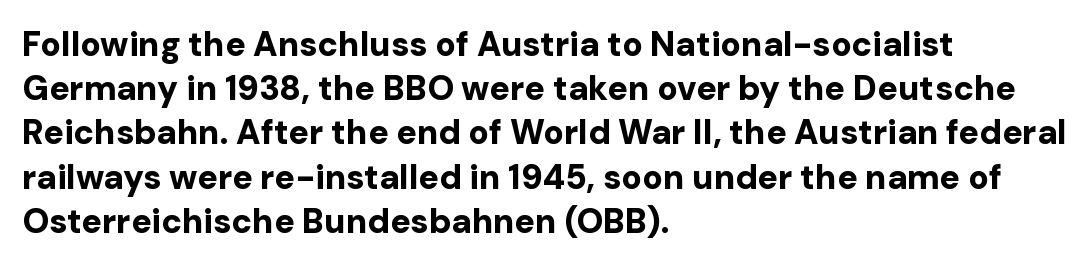
Is the letter spacing exaggerated? No — it looks like the ordinary default. Has an underline been added? It has not. This is heavy type, rendered in bold. Every stem runs plumb, perpendicular to the baseline.
